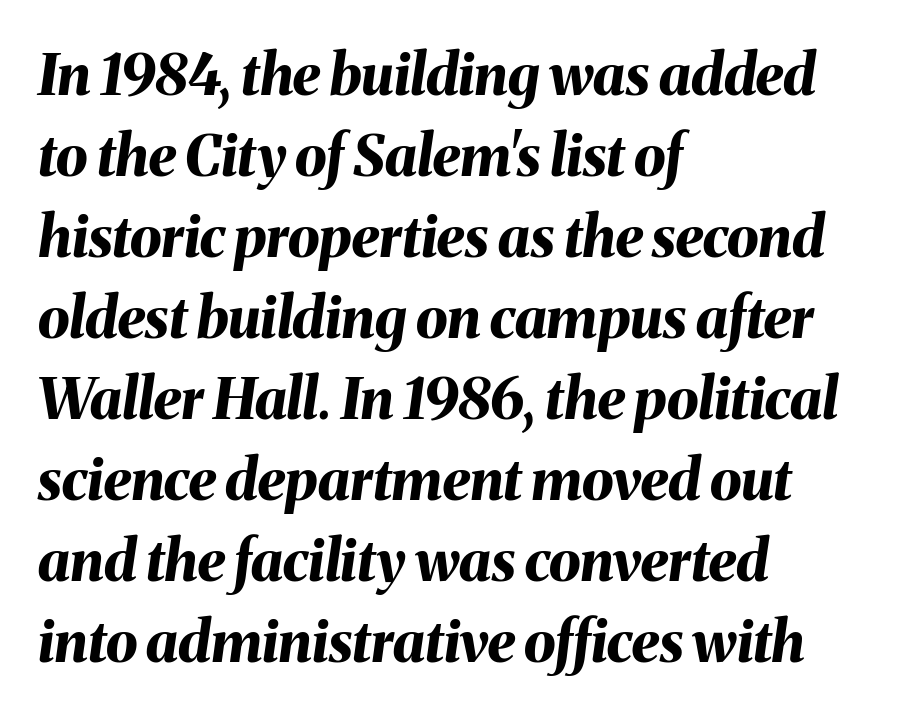
The image shows 57 px bold type, italic (leaning right); set left-aligned, normal line spacing (1.42x), normal letter spacing, not underlined; medium stroke contrast and a medium x-height.
